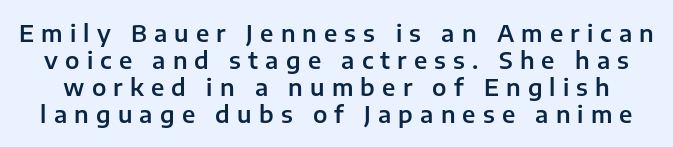
The image shows 23 px text type, upright; set line spacing 1.17x, unusually wide letter spacing (+0.31 em), not underlined.
